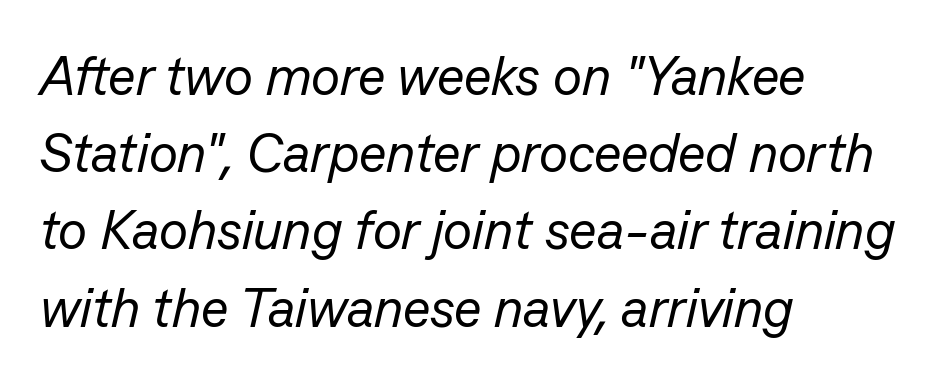
{"italic": "yes", "lean": "right", "slant_degrees": 13, "bold": "no", "weight": "regular", "width": "normal", "stroke_contrast": "low", "x_height": "medium", "monospaced": "no", "underline": "no", "align": "left", "line_spacing": "normal", "line_spacing_ratio": 1.43, "letter_spacing": "normal", "letter_spacing_em": 0.0, "glyph_px": 54}
